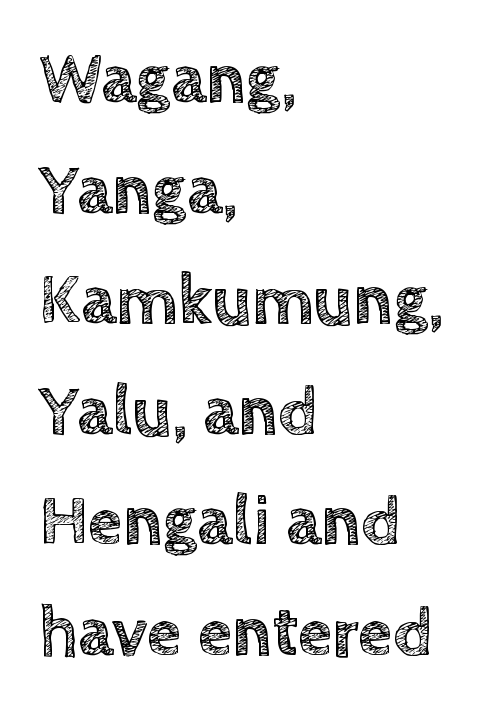
A typesetter would call this proportional, since set widths differ per character. There is no visible air inserted between adjacent glyphs. The lines are quadded left. A normal amount of white space separates one row of letters from the next.
